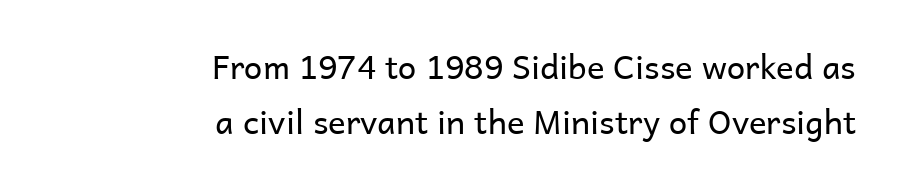
The image shows 33 px regular-weight sans-serif type, upright; set right-aligned, normal line spacing (1.68x), normal letter spacing, not underlined; low stroke contrast and a medium x-height.
